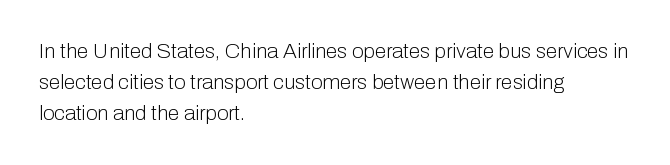
The image shows 21 px text type, upright; set left-aligned, normal line spacing (1.48x), normal letter spacing, not underlined.
